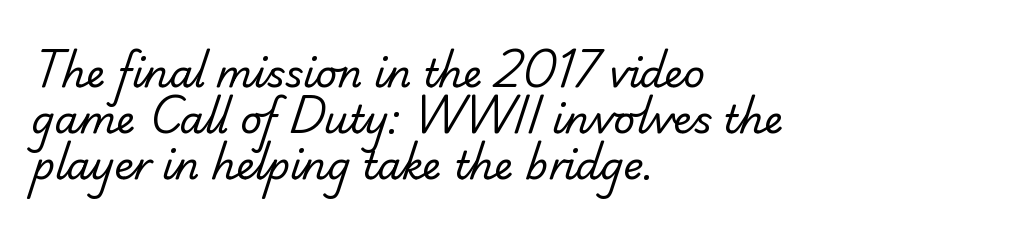
{"serif": "no", "bold": "no", "weight": "regular", "width": "normal", "stroke_contrast": "low", "x_height": "small", "monospaced": "no", "underline": "no", "align": "left", "line_spacing_ratio": 1.21, "letter_spacing": "normal", "letter_spacing_em": 0.0, "glyph_px": 38}
